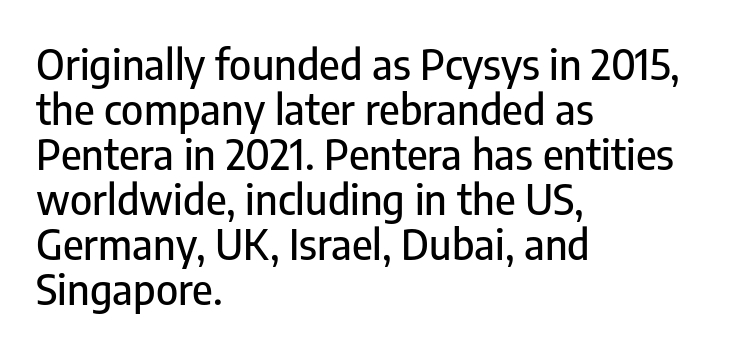
{"serif": "no", "italic": "no", "width": "condensed", "stroke_contrast": "low", "x_height": "medium", "monospaced": "no", "underline": "no", "align": "left", "line_spacing": "tight", "line_spacing_ratio": 1.07, "letter_spacing": "normal", "letter_spacing_em": 0.0, "glyph_px": 42}
